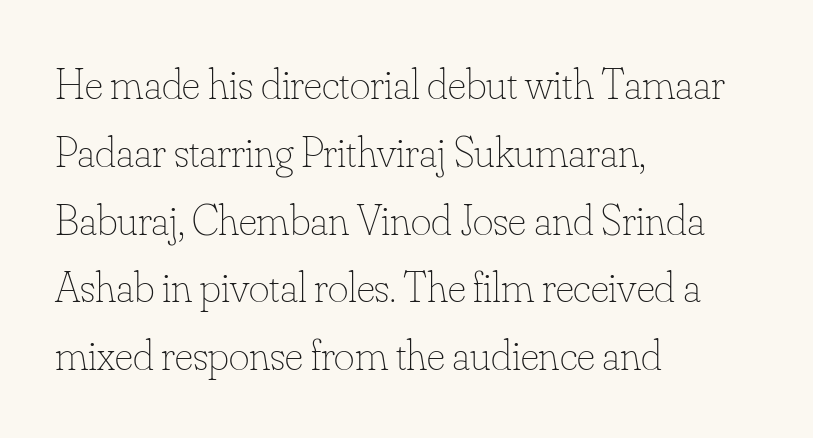
Q: Is the text bold? A: No.
Q: Is the text italic (slanted)? A: No, it is upright.
Q: Is the text underlined? A: No.
Q: How is the paragraph aligned? A: Left-aligned.
Q: Is the spacing between letters normal or unusually wide? A: Normal.
Q: Is the spacing between lines tight, normal or loose? A: Normal.
Q: Width (condensed, normal, or wide)? A: Normal.
Q: Stroke contrast? A: Low.
Q: x-height? A: Small.
Q: Monospaced? A: No.
